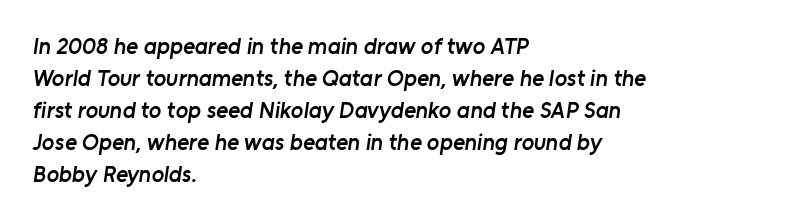
{"bold": "semi", "underline": "no", "align": "left", "line_spacing": "normal", "line_spacing_ratio": 1.39, "letter_spacing": "normal", "letter_spacing_em": 0.0, "glyph_px": 23}
